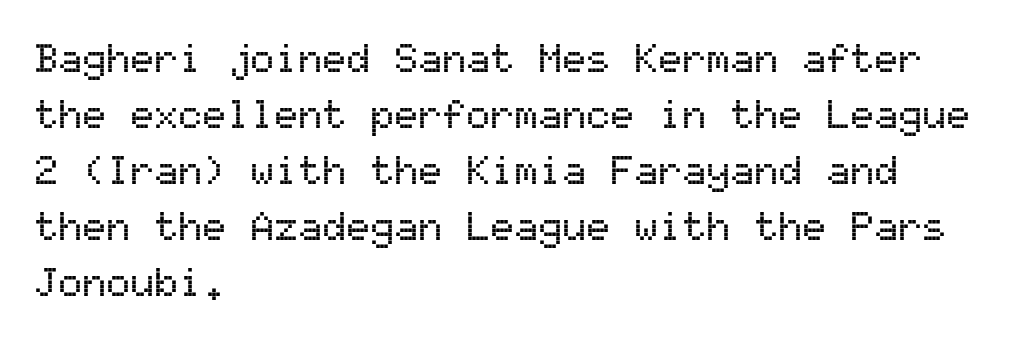
Upright lettering throughout. Letters rest on an invisible, unmarked baseline. Honestly, the letter spacing is just normal — you wouldn't notice it. To sum up the face: it is a sans, with no serifs. One glance says typical: line gaps are just what's usual.
